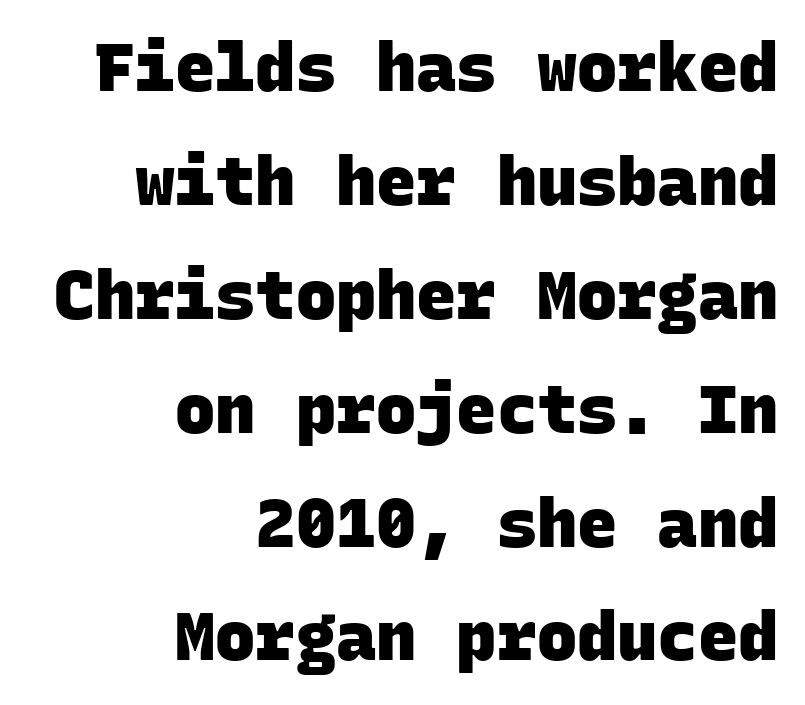
Q: Is the text bold? A: Yes.
Q: Is the typeface a serif or a sans-serif typeface? A: Sans-serif.
Q: Is the text underlined? A: No.
Q: How is the paragraph aligned? A: Right-aligned.
Q: Is the spacing between letters normal or unusually wide? A: Normal.
Q: Is the spacing between lines tight, normal or loose? A: Normal.
Q: Width (condensed, normal, or wide)? A: Normal.
Q: Stroke contrast? A: Low.
Q: x-height? A: Large.
Q: Monospaced? A: Yes.
